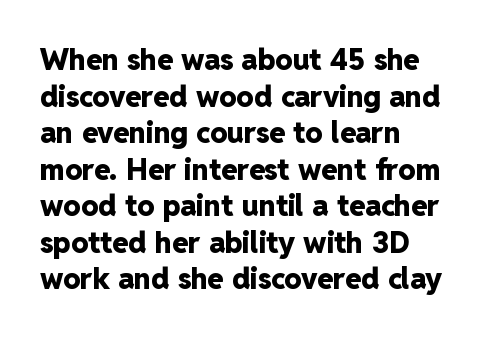
{"serif": "no", "italic": "no", "bold": "yes", "weight": "heavy", "width": "normal", "stroke_contrast": "low", "x_height": "medium", "monospaced": "no", "underline": "no", "align": "left", "line_spacing": "normal", "line_spacing_ratio": 1.26, "letter_spacing": "normal", "letter_spacing_em": 0.0, "glyph_px": 29}
